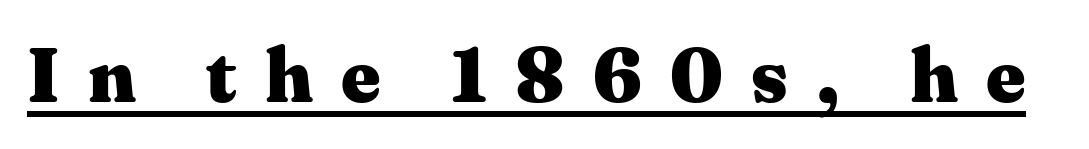
Q: Is the text bold? A: Yes.
Q: Is the text italic (slanted)? A: No, it is upright.
Q: Is the typeface a serif or a sans-serif typeface? A: Serif.
Q: Is the text underlined? A: Yes.
Q: Is the spacing between letters normal or unusually wide? A: Unusually wide.
Q: Width (condensed, normal, or wide)? A: Wide.
Q: Stroke contrast? A: Medium.
Q: x-height? A: Medium.
Q: Monospaced? A: No.
